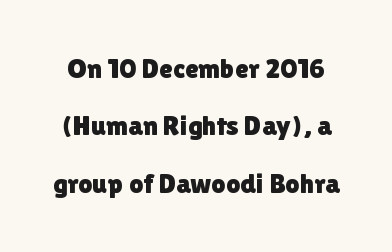
The letters stand straight up with perfectly vertical stems. There is no visible air inserted between adjacent glyphs. Think of a printed novel: that variable character pitch is what you see here. Vertical spacing — loose. Does the type have serifs? No, each stem ends abruptly.
